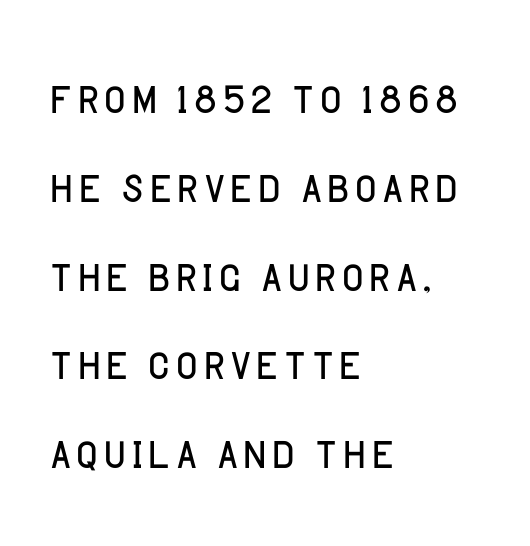
Q: Is the text bold? A: No.
Q: Is the text italic (slanted)? A: No, it is upright.
Q: Is the typeface a serif or a sans-serif typeface? A: Sans-serif.
Q: Is the text underlined? A: No.
Q: How is the paragraph aligned? A: Left-aligned.
Q: Is the spacing between letters normal or unusually wide? A: Normal.
Q: Is the spacing between lines tight, normal or loose? A: Normal.
Q: Width (condensed, normal, or wide)? A: Normal.
Q: Stroke contrast? A: Low.
Q: x-height? A: Large.
Q: Monospaced? A: No.
